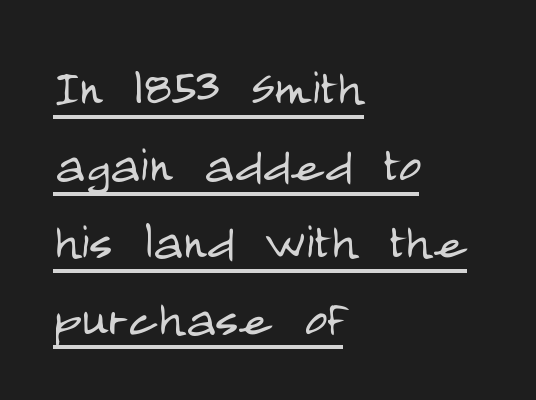
Q: Is the text bold? A: No.
Q: Is the text italic (slanted)? A: No, it is upright.
Q: Is the typeface a serif or a sans-serif typeface? A: Sans-serif.
Q: Is the text underlined? A: Yes.
Q: How is the paragraph aligned? A: Left-aligned.
Q: Is the spacing between letters normal or unusually wide? A: Normal.
Q: Width (condensed, normal, or wide)? A: Condensed.
Q: Stroke contrast? A: Low.
Q: x-height? A: Large.
Q: Monospaced? A: No.
